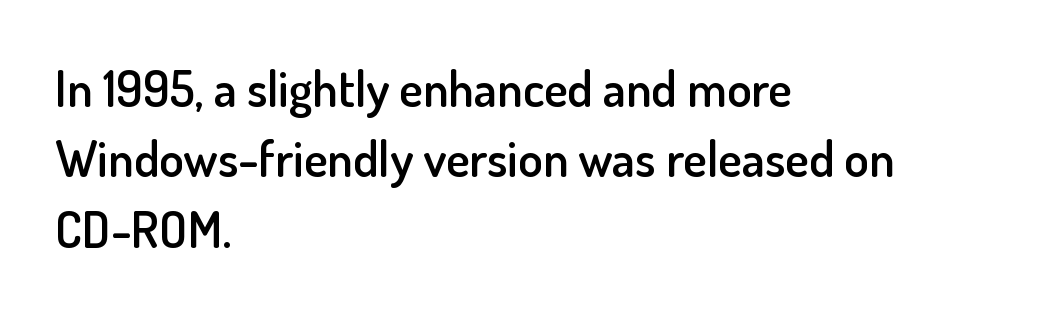
Q: Is the text bold? A: Semi-bold.
Q: Is the text italic (slanted)? A: No, it is upright.
Q: Is the typeface a serif or a sans-serif typeface? A: Sans-serif.
Q: Is the text underlined? A: No.
Q: How is the paragraph aligned? A: Left-aligned.
Q: Is the spacing between letters normal or unusually wide? A: Normal.
Q: Is the spacing between lines tight, normal or loose? A: Normal.
Q: Width (condensed, normal, or wide)? A: Normal.
Q: Stroke contrast? A: Low.
Q: x-height? A: Small.
Q: Monospaced? A: No.
